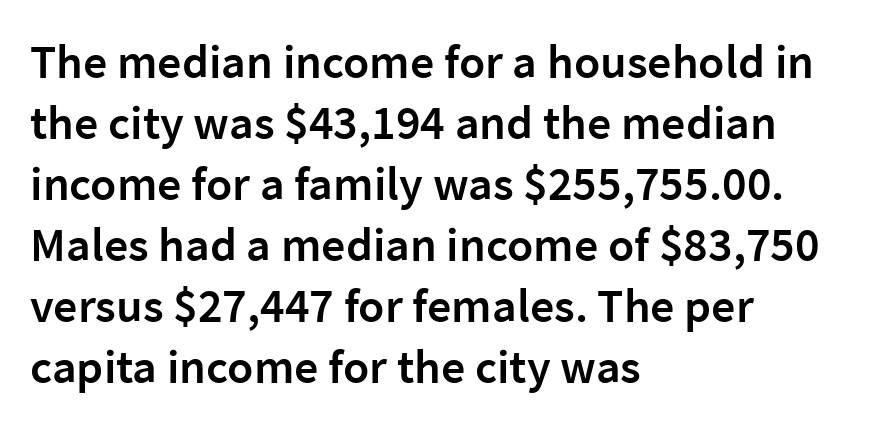
Q: Is the text bold? A: Semi-bold.
Q: Is the text italic (slanted)? A: No, it is upright.
Q: Is the typeface a serif or a sans-serif typeface? A: Sans-serif.
Q: Is the text underlined? A: No.
Q: How is the paragraph aligned? A: Left-aligned.
Q: Is the spacing between letters normal or unusually wide? A: Normal.
Q: Is the spacing between lines tight, normal or loose? A: Normal.
Q: Width (condensed, normal, or wide)? A: Normal.
Q: Stroke contrast? A: Low.
Q: x-height? A: Medium.
Q: Monospaced? A: No.
